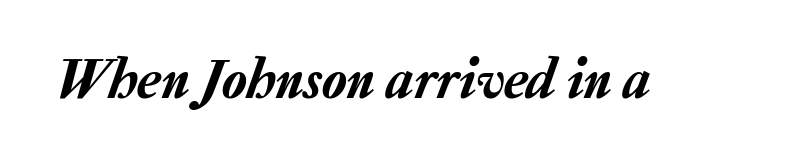
Honestly, the letter spacing is just normal — you wouldn't notice it. Varying glyph widths throughout — classic text-font behaviour. Bare-footed words on every line. Notice how the stems are inclined rather than vertical — that's the hallmark of italics.
